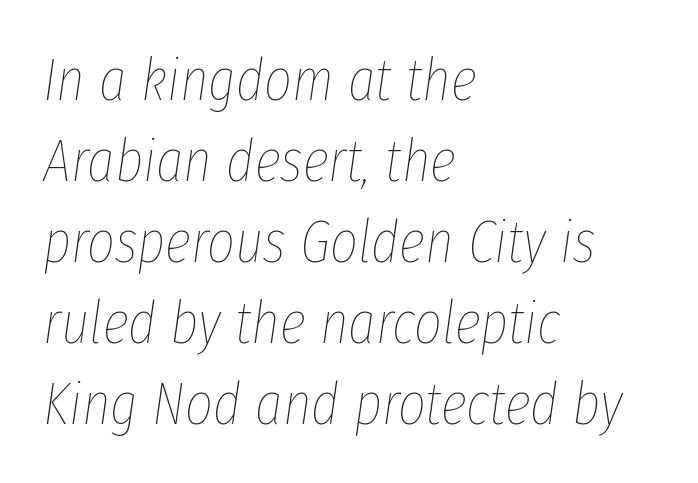
Q: Is the text bold? A: No.
Q: Is the text italic (slanted)? A: Yes, it leans right by about 8 degrees.
Q: Is the text underlined? A: No.
Q: How is the paragraph aligned? A: Left-aligned.
Q: Is the spacing between letters normal or unusually wide? A: Normal.
Q: Is the spacing between lines tight, normal or loose? A: Normal.
Q: Width (condensed, normal, or wide)? A: Condensed.
Q: Stroke contrast? A: Low.
Q: x-height? A: Medium.
Q: Monospaced? A: No.
